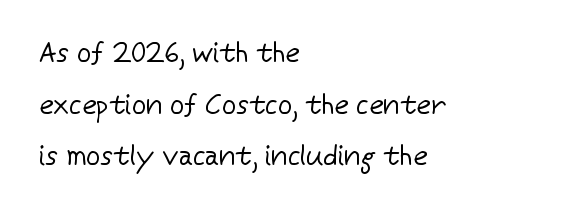
The image shows 28 px regular-weight sans-serif type, upright; set left-aligned, line spacing 1.84x, normal letter spacing, not underlined; low stroke contrast and a medium x-height.
